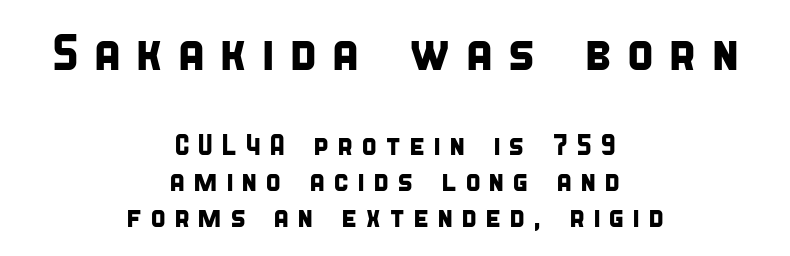
Q: Is the typeface a serif or a sans-serif typeface? A: Sans-serif.
Q: Is the text underlined? A: No.
Q: How is the paragraph aligned? A: Centered.
Q: Is the spacing between letters normal or unusually wide? A: Unusually wide.
Q: Is the spacing between lines tight, normal or loose? A: Normal.
Q: Which block of text is set in a larger size, the first (top) or the second (bottom)? A: The first (top) one.
Q: Width (condensed, normal, or wide)? A: Condensed.
Q: Stroke contrast? A: Low.
Q: x-height? A: Large.
Q: Monospaced? A: No.
